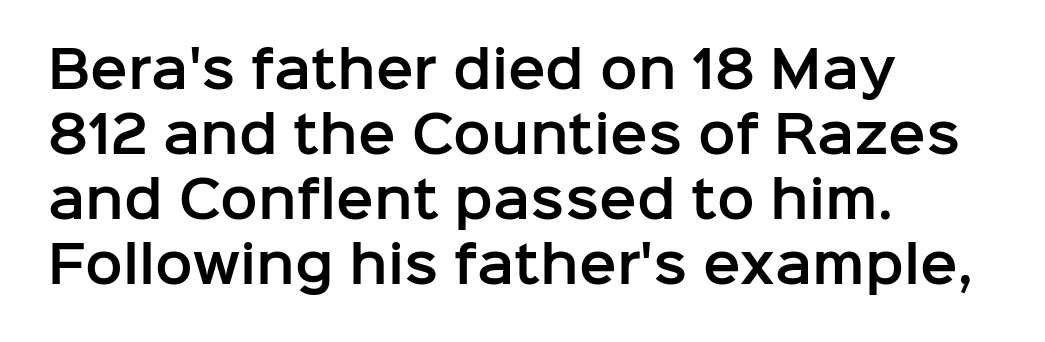
{"serif": "no", "italic": "no", "width": "normal", "stroke_contrast": "low", "x_height": "medium", "monospaced": "no", "underline": "no", "align": "left", "line_spacing": "normal", "line_spacing_ratio": 1.3, "letter_spacing": "normal", "letter_spacing_em": 0.0, "glyph_px": 50}
